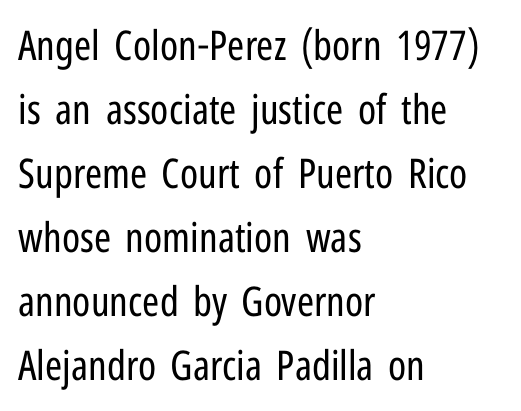
{"serif": "no", "italic": "no", "bold": "no", "weight": "regular", "width": "condensed", "stroke_contrast": "low", "x_height": "medium", "monospaced": "no", "underline": "no", "align": "left", "line_spacing": "normal", "line_spacing_ratio": 1.56, "letter_spacing": "normal", "letter_spacing_em": 0.0, "glyph_px": 41}
